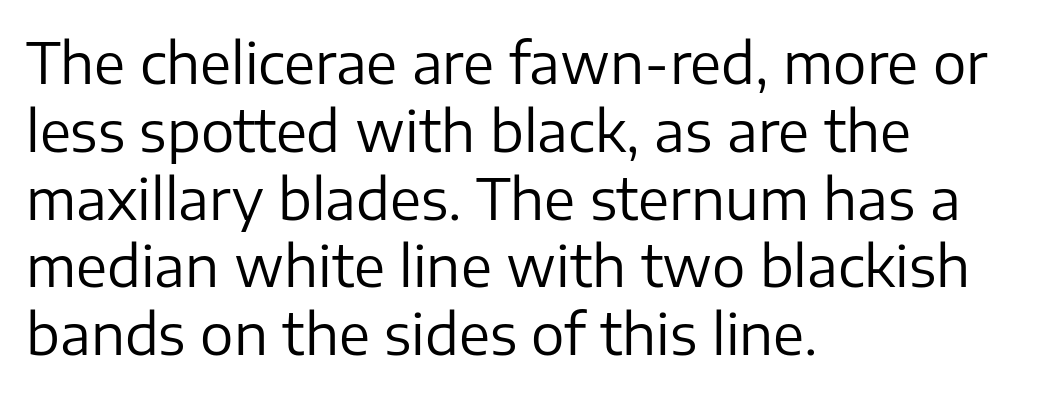
{"serif": "no", "italic": "no", "bold": "no", "weight": "regular", "width": "normal", "stroke_contrast": "low", "x_height": "medium", "monospaced": "no", "underline": "no", "align": "left", "line_spacing_ratio": 1.21, "letter_spacing": "normal", "letter_spacing_em": 0.0, "glyph_px": 56}
